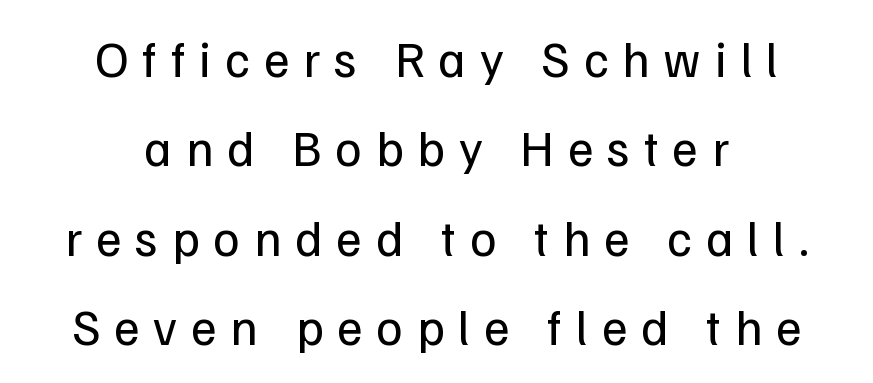
Looks like regular typesetting: each glyph gets only the width it needs. Stroke terminals: plain, sans-serif. Horizontal alignment here is central, giving a formal, balanced look. Unmarked baselines from the first word to the last. Upright lettering throughout. Think standard paragraph weight, or any step lighter than that.
